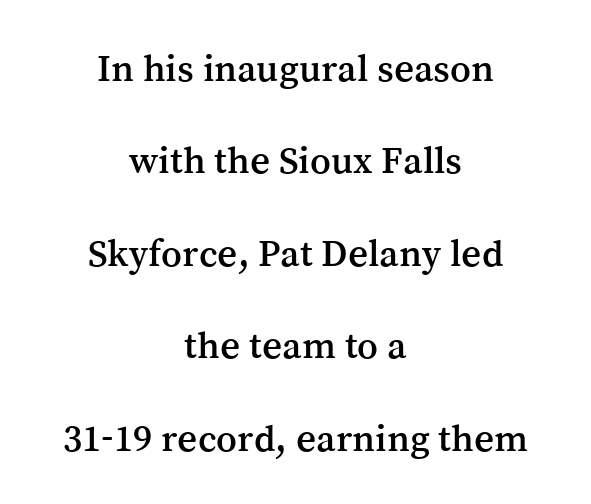
Q: Is the text italic (slanted)? A: No, it is upright.
Q: Is the typeface a serif or a sans-serif typeface? A: Serif.
Q: Is the text underlined? A: No.
Q: How is the paragraph aligned? A: Centered.
Q: Is the spacing between letters normal or unusually wide? A: Normal.
Q: Is the spacing between lines tight, normal or loose? A: Loose.
Q: Width (condensed, normal, or wide)? A: Normal.
Q: Stroke contrast? A: Medium.
Q: x-height? A: Medium.
Q: Monospaced? A: No.
